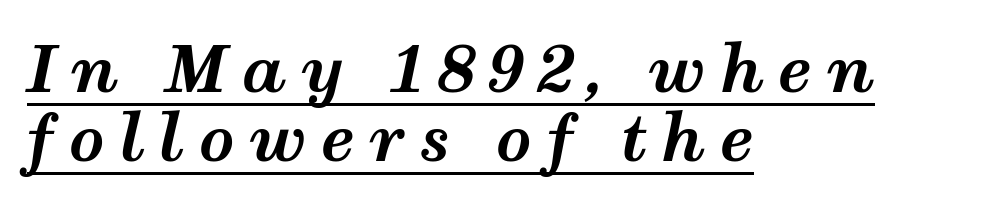
The image shows 63 px bold, wide type, italic (leaning right); set left-aligned, tight line spacing (1.1x), unusually wide letter spacing (+0.22 em), underlined; medium stroke contrast and a medium x-height.
